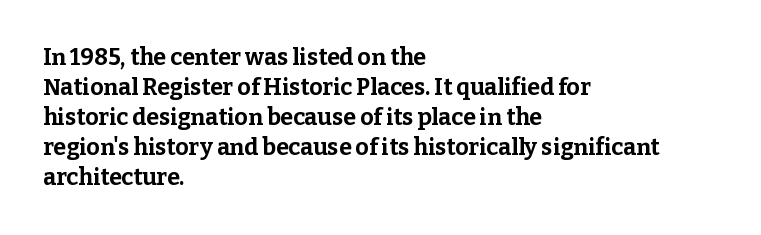
{"italic": "no", "bold": "yes", "underline": "no", "align": "left", "line_spacing": "normal", "line_spacing_ratio": 1.3, "letter_spacing": "normal", "letter_spacing_em": 0.0, "glyph_px": 23}
